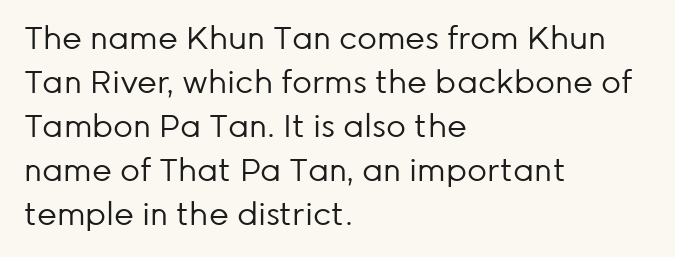
The image shows 31 px regular-weight sans-serif type, upright; set left-aligned, normal line spacing (1.42x), normal letter spacing, not underlined; low stroke contrast and a medium x-height.
